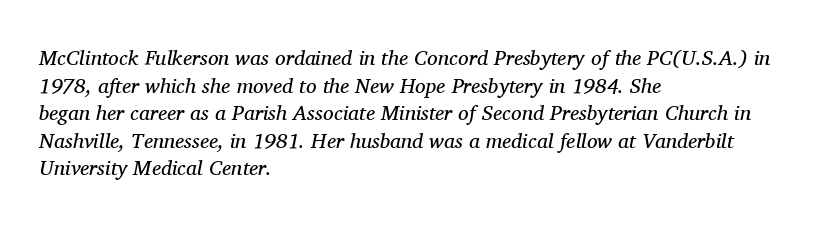
Q: Is the text bold? A: No.
Q: Is the text italic (slanted)? A: Yes, it leans right by about 11 degrees.
Q: Is the text underlined? A: No.
Q: How is the paragraph aligned? A: Left-aligned.
Q: Is the spacing between letters normal or unusually wide? A: Normal.
Q: Is the spacing between lines tight, normal or loose? A: Normal.
